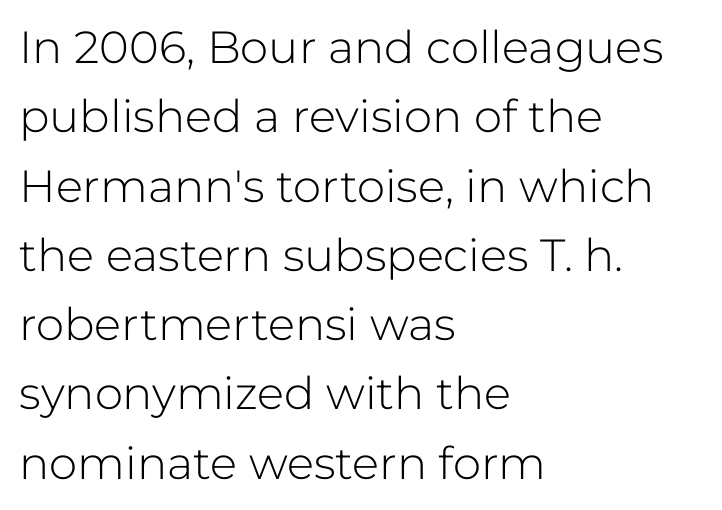
{"serif": "no", "italic": "no", "bold": "no", "weight": "light", "width": "normal", "stroke_contrast": "low", "x_height": "medium", "monospaced": "no", "underline": "no", "align": "left", "line_spacing": "normal", "line_spacing_ratio": 1.54, "letter_spacing": "normal", "letter_spacing_em": 0.0, "glyph_px": 45}
